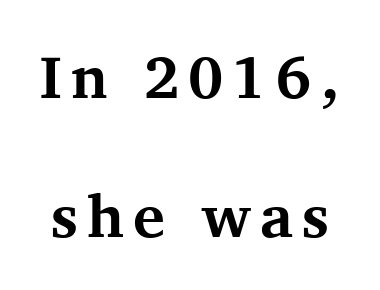
The image shows 60 px bold serif type, upright; set loose line spacing (2.31x), not underlined; medium stroke contrast and a medium x-height.
